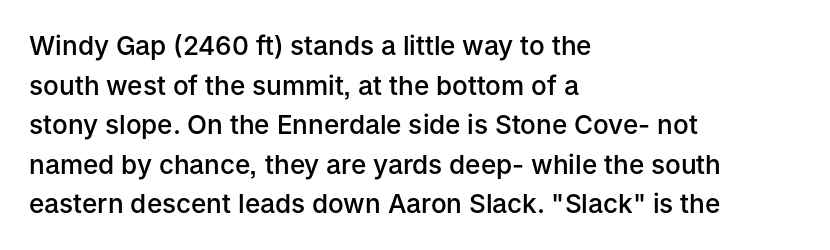
The image shows 26 px text type, upright; set left-aligned, normal line spacing (1.52x), normal letter spacing, not underlined.
